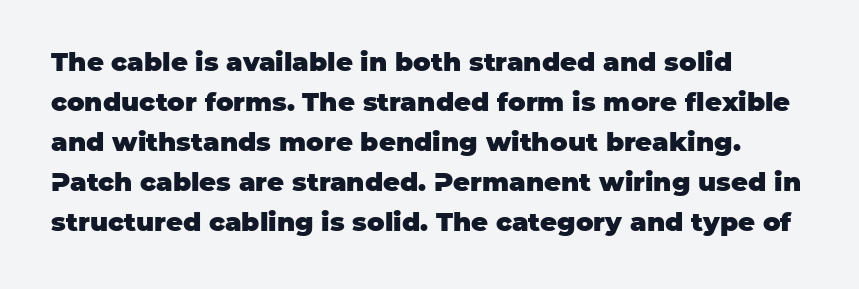
The image shows 26 px bold type, upright; set left-aligned, normal line spacing (1.54x), normal letter spacing, not underlined.
